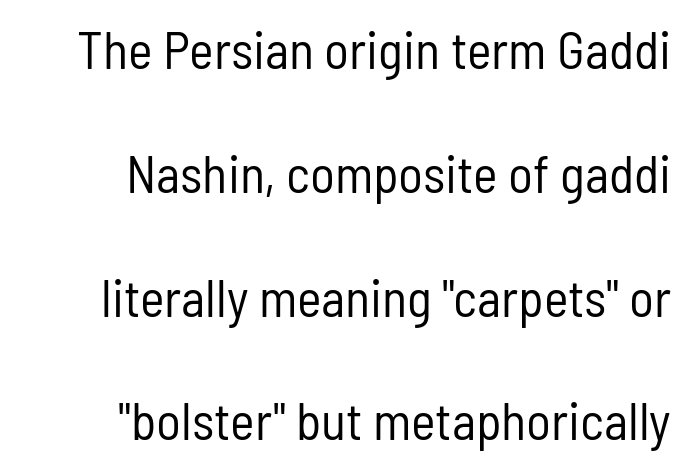
Q: Is the text bold? A: No.
Q: Is the text italic (slanted)? A: No, it is upright.
Q: Is the typeface a serif or a sans-serif typeface? A: Sans-serif.
Q: Is the text underlined? A: No.
Q: How is the paragraph aligned? A: Right-aligned.
Q: Is the spacing between letters normal or unusually wide? A: Normal.
Q: Is the spacing between lines tight, normal or loose? A: Loose.
Q: Width (condensed, normal, or wide)? A: Condensed.
Q: Stroke contrast? A: Low.
Q: x-height? A: Medium.
Q: Monospaced? A: No.
